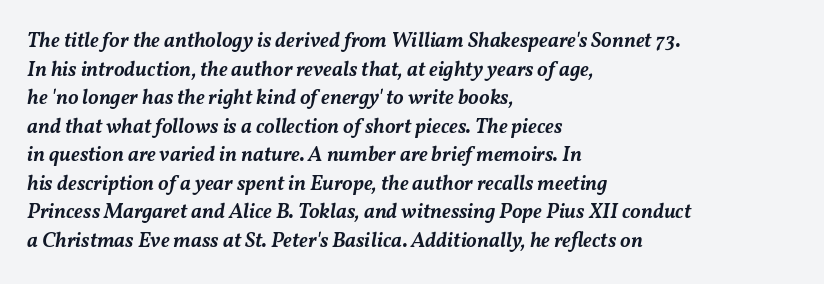
Q: Is the text bold? A: Semi-bold.
Q: Is the text italic (slanted)? A: Yes, it leans right by about 11 degrees.
Q: Is the text underlined? A: No.
Q: How is the paragraph aligned? A: Left-aligned.
Q: Is the spacing between letters normal or unusually wide? A: Normal.
Q: Is the spacing between lines tight, normal or loose? A: Normal.
